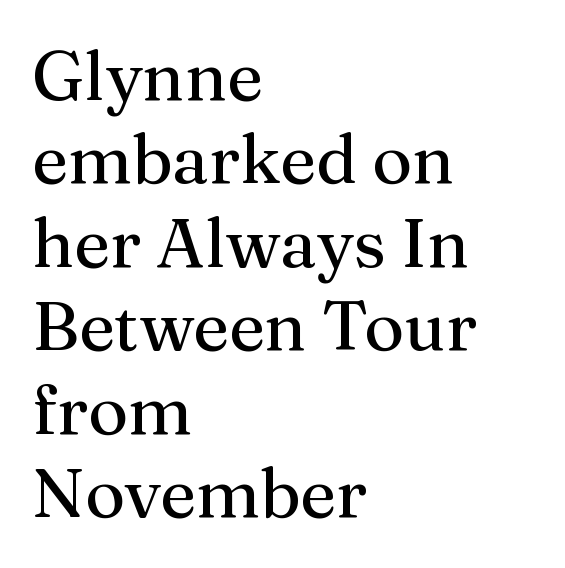
{"serif": "yes", "italic": "no", "bold": "no", "weight": "regular", "width": "normal", "stroke_contrast": "medium", "x_height": "medium", "monospaced": "no", "underline": "no", "align": "left", "line_spacing_ratio": 1.21, "letter_spacing": "normal", "letter_spacing_em": 0.0, "glyph_px": 69}
